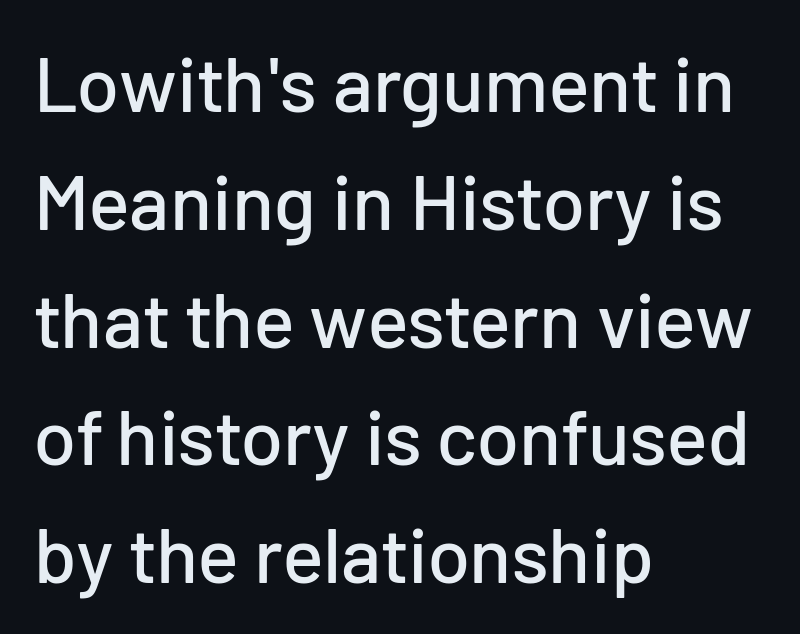
Q: Is the text italic (slanted)? A: No, it is upright.
Q: Is the typeface a serif or a sans-serif typeface? A: Sans-serif.
Q: Is the text underlined? A: No.
Q: How is the paragraph aligned? A: Left-aligned.
Q: Is the spacing between letters normal or unusually wide? A: Normal.
Q: Is the spacing between lines tight, normal or loose? A: Normal.
Q: Width (condensed, normal, or wide)? A: Normal.
Q: Stroke contrast? A: Low.
Q: x-height? A: Medium.
Q: Monospaced? A: No.
